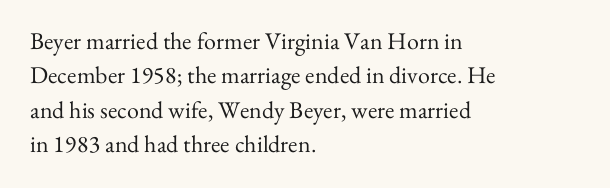
{"italic": "no", "bold": "no", "underline": "no", "align": "left", "line_spacing": "normal", "line_spacing_ratio": 1.43, "letter_spacing": "normal", "letter_spacing_em": 0.0, "glyph_px": 24}
